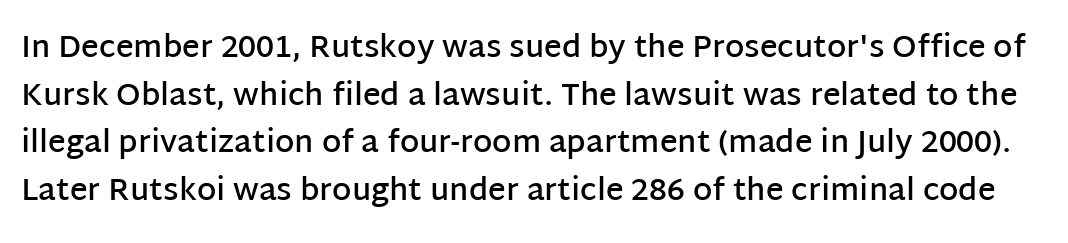
Looks like regular typesetting: each glyph gets only the width it needs. Descender tails drop into unmarked territory. Italic: no, the glyphs are upright roman. The passage shown is semibold, sitting just below true bold. Typographically, this falls in the sans-serif category. This sample keeps an unexceptional amount of space between lines.
